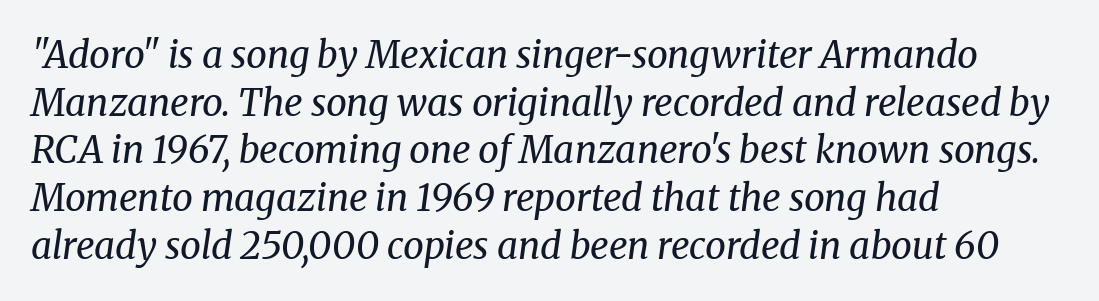
{"serif": "yes", "italic": "yes", "lean": "right", "slant_degrees": 8, "bold": "no", "weight": "regular", "width": "normal", "stroke_contrast": "medium", "x_height": "medium", "monospaced": "no", "underline": "no", "align": "left", "line_spacing": "normal", "line_spacing_ratio": 1.29, "letter_spacing": "normal", "letter_spacing_em": 0.0, "glyph_px": 37}
